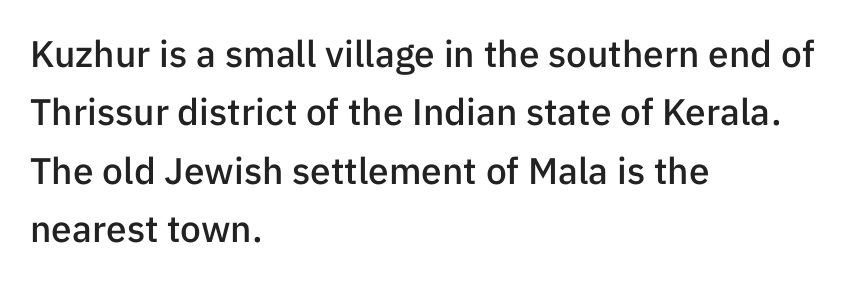
{"serif": "no", "italic": "no", "bold": "semi", "weight": "semibold", "width": "normal", "stroke_contrast": "low", "x_height": "medium", "monospaced": "no", "underline": "no", "align": "left", "line_spacing": "normal", "line_spacing_ratio": 1.58, "letter_spacing": "normal", "letter_spacing_em": 0.0, "glyph_px": 37}
